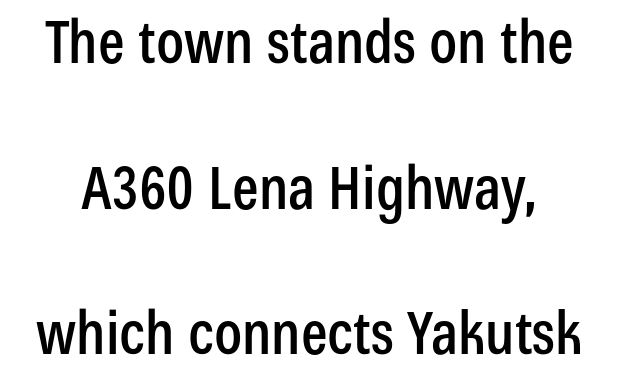
Q: Is the text italic (slanted)? A: No, it is upright.
Q: Is the typeface a serif or a sans-serif typeface? A: Sans-serif.
Q: Is the text underlined? A: No.
Q: Is the spacing between letters normal or unusually wide? A: Normal.
Q: Is the spacing between lines tight, normal or loose? A: Loose.
Q: Width (condensed, normal, or wide)? A: Condensed.
Q: Stroke contrast? A: Low.
Q: x-height? A: Medium.
Q: Monospaced? A: No.
